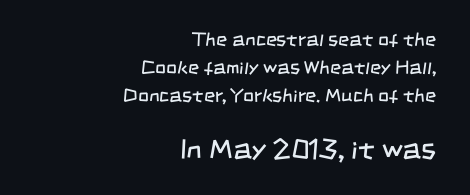
{"serif": "no", "bold": "no", "weight": "regular", "width": "condensed", "stroke_contrast": "low", "x_height": "large", "monospaced": "no", "underline": "no", "align": "right", "line_spacing": "normal", "line_spacing_ratio": 1.48, "letter_spacing": "normal", "letter_spacing_em": 0.0, "larger_block": "second", "size_ratio": 1.47, "glyph_px": 28}
